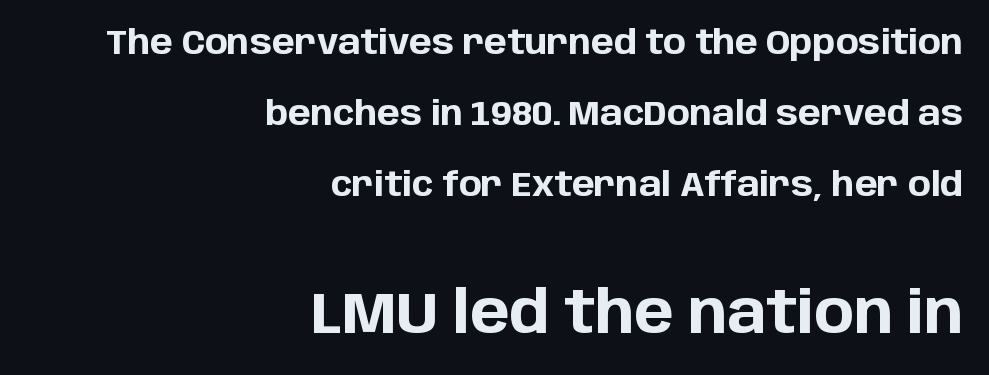
{"serif": "no", "italic": "no", "bold": "yes", "weight": "bold", "width": "normal", "stroke_contrast": "low", "x_height": "large", "monospaced": "no", "underline": "no", "align": "right", "line_spacing": "loose", "line_spacing_ratio": 2.09, "letter_spacing": "normal", "letter_spacing_em": 0.0, "larger_block": "second", "size_ratio": 1.74, "glyph_px": 59}
